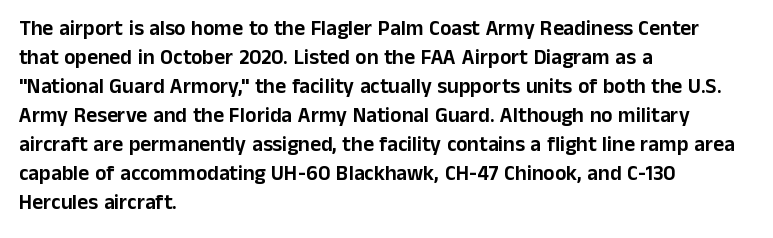
The image shows 21 px text type, upright; set left-aligned, normal line spacing (1.38x), normal letter spacing, not underlined.
